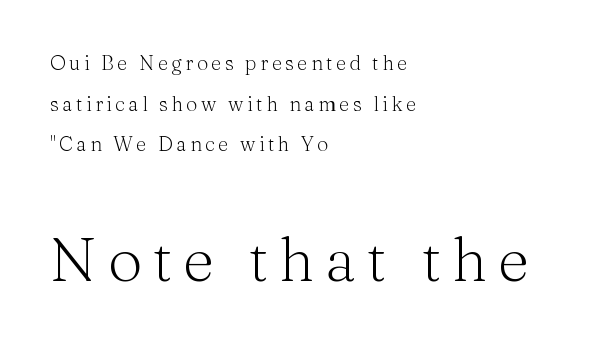
The image shows 61 px light serif type, upright; set left-aligned, loose line spacing (2.03x), not underlined; the second (bottom) block is 3.05x larger; medium stroke contrast and a medium x-height.
